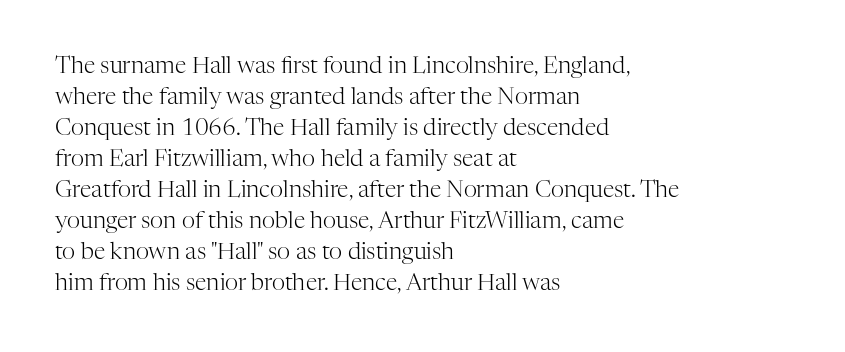
Posture: upright roman. The ragged edge is on the right, which tells us the setting is flush left. Reading down the column, the eye jumps a familiar distance to each next line. The specimen omits any rule beneath the text block's lines. The face looks like a standard text weight, possibly lighter.
